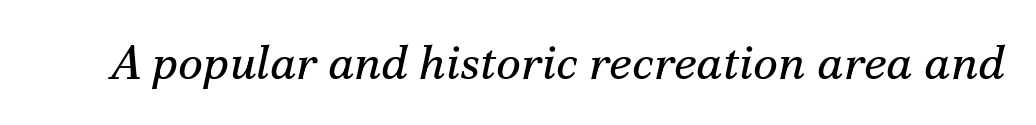
Heaviness? Minimal to ordinary, like unemphasized prose. This sample has the flowing, uneven cadence of proportional lettering. Examine the stroke ends and you'll spot serifs. Bare-footed words on every line. The face used here is rendered with its standard letterfit.
